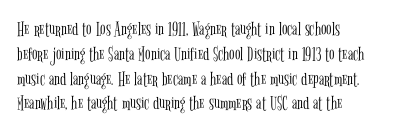
The image shows 20 px text type, upright; set left-aligned, line spacing 1.24x, normal letter spacing, not underlined.
